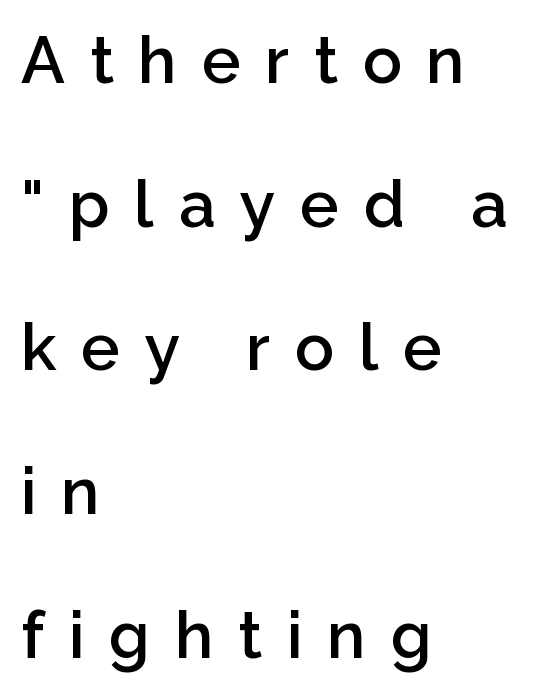
{"serif": "no", "italic": "no", "bold": "semi", "weight": "semibold", "width": "normal", "stroke_contrast": "low", "x_height": "medium", "monospaced": "no", "underline": "no", "align": "left", "line_spacing": "loose", "line_spacing_ratio": 2.21, "letter_spacing": "wide", "letter_spacing_em": 0.38, "glyph_px": 65}
